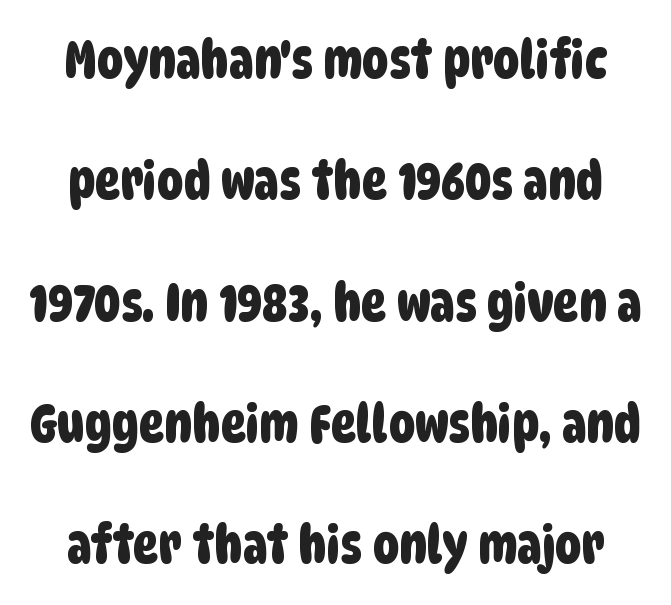
{"serif": "no", "width": "condensed", "stroke_contrast": "low", "x_height": "large", "monospaced": "no", "underline": "no", "line_spacing": "loose", "line_spacing_ratio": 2.29, "letter_spacing": "normal", "letter_spacing_em": 0.0, "glyph_px": 53}
